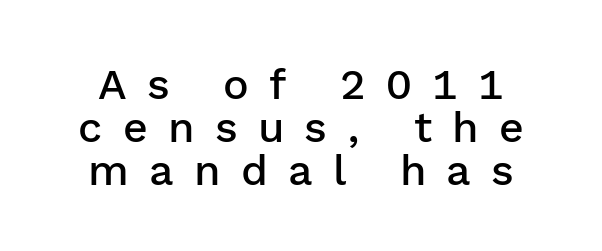
Q: Is the text bold? A: Semi-bold.
Q: Is the text italic (slanted)? A: No, it is upright.
Q: Is the typeface a serif or a sans-serif typeface? A: Sans-serif.
Q: Is the text underlined? A: No.
Q: Is the spacing between letters normal or unusually wide? A: Unusually wide.
Q: Is the spacing between lines tight, normal or loose? A: Tight.
Q: Width (condensed, normal, or wide)? A: Normal.
Q: Stroke contrast? A: Low.
Q: x-height? A: Medium.
Q: Monospaced? A: No.
